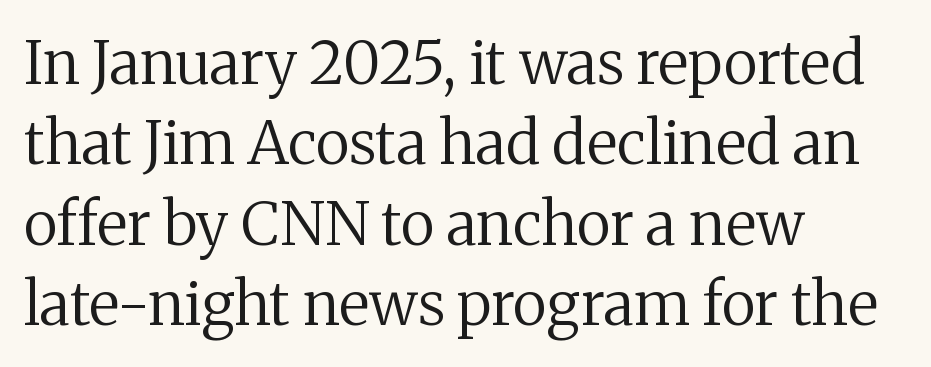
Stems and bowls with no extra thickness — not bold. This sample uses plain, unmodified letter spacing. Layout note: lines flush left. It's the straight-up-and-down kind of type. The face used here is seriffed, in the tradition of book romans. Think of a printed novel: that variable character pitch is what you see here.
